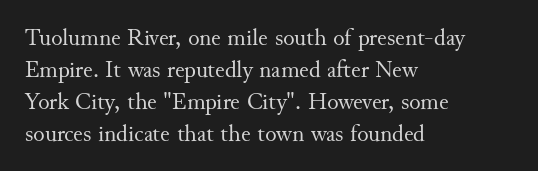
Q: Is the text bold? A: No.
Q: Is the text italic (slanted)? A: No, it is upright.
Q: Is the text underlined? A: No.
Q: How is the paragraph aligned? A: Left-aligned.
Q: Is the spacing between letters normal or unusually wide? A: Normal.
Q: Is the spacing between lines tight, normal or loose? A: Normal.
